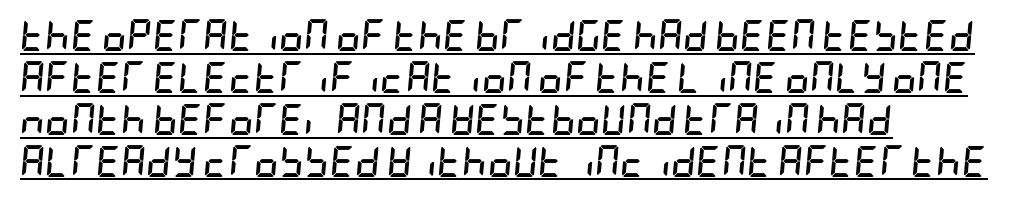
Q: Is the text bold? A: Yes.
Q: Is the text italic (slanted)? A: Yes, it leans right by about 5 degrees.
Q: Is the text underlined? A: Yes.
Q: How is the paragraph aligned? A: Left-aligned.
Q: Is the spacing between letters normal or unusually wide? A: Normal.
Q: Is the spacing between lines tight, normal or loose? A: Normal.
Q: Width (condensed, normal, or wide)? A: Condensed.
Q: Stroke contrast? A: Low.
Q: x-height? A: Large.
